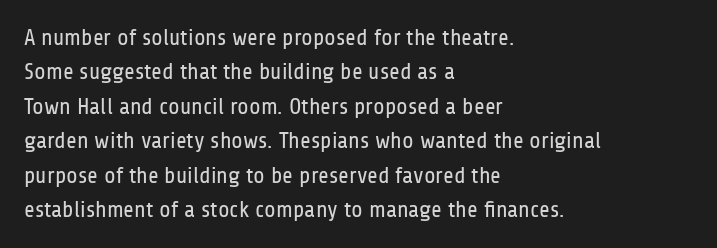
The image shows 23 px text type, upright; set left-aligned, normal line spacing (1.5x), normal letter spacing, not underlined.
